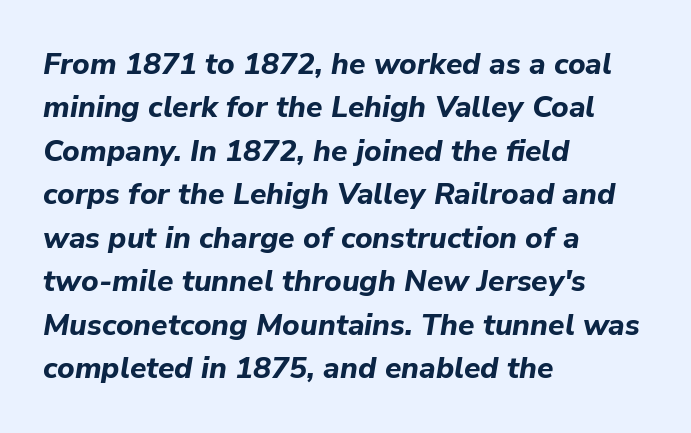
{"italic": "yes", "lean": "right", "slant_degrees": 9, "bold": "yes", "weight": "bold", "width": "normal", "stroke_contrast": "low", "x_height": "medium", "monospaced": "no", "underline": "no", "align": "left", "line_spacing": "normal", "line_spacing_ratio": 1.45, "letter_spacing": "normal", "letter_spacing_em": 0.0, "glyph_px": 30}
